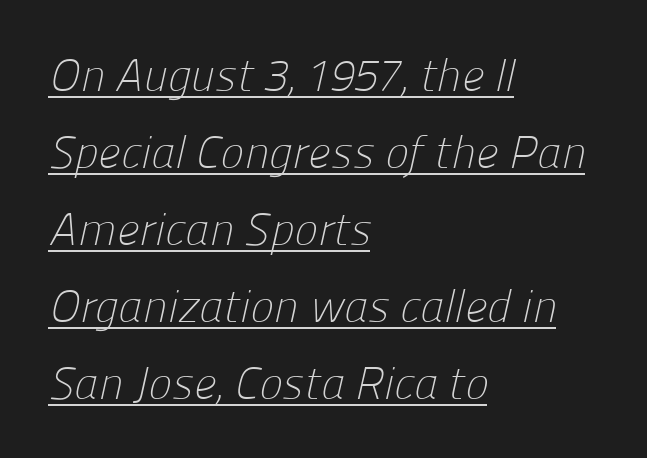
The image shows 45 px light sans-serif type; set left-aligned, line spacing 1.71x, normal letter spacing, underlined; low stroke contrast and a medium x-height.
